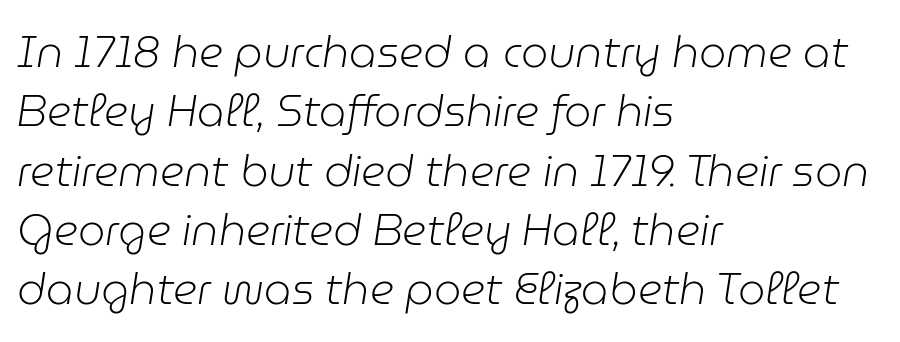
Q: Is the text bold? A: No.
Q: Is the text italic (slanted)? A: Yes, it leans right by about 9 degrees.
Q: Is the text underlined? A: No.
Q: How is the paragraph aligned? A: Left-aligned.
Q: Is the spacing between letters normal or unusually wide? A: Normal.
Q: Is the spacing between lines tight, normal or loose? A: Normal.
Q: Width (condensed, normal, or wide)? A: Normal.
Q: Stroke contrast? A: Low.
Q: x-height? A: Medium.
Q: Monospaced? A: No.
